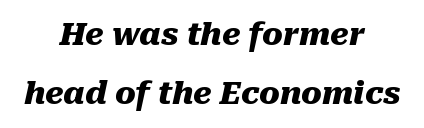
The image shows 31 px heavy type, italic (leaning right); set centered, line spacing 1.89x, normal letter spacing, not underlined; medium stroke contrast and a medium x-height.
